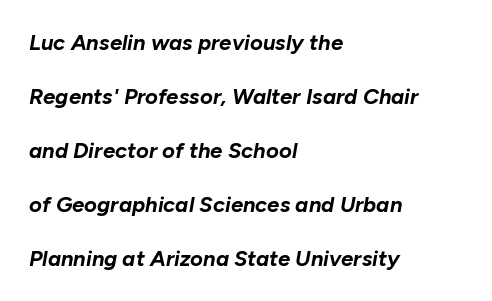
Vertically, the passage feels expansive, rows floating well apart. Is the type slanted? Yes — the strokes lean at a clear angle. Spacing between characters is what you'd get straight out of the box. The ragged edge is on the right, which tells us the setting is flush left. Bare-footed words on every line. The rendering uses a bold face; every stroke is thick and dark.
